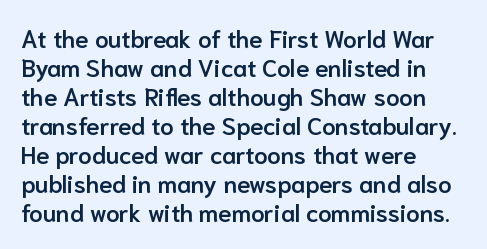
A fair bit of extra ink — the face is semibold, not bold. Reading down the block, your eye returns to a fixed left position each line. Style check: upright. Compared with typical body copy, the letter spacing here is the same. The passage shown is not underscored anywhere.
